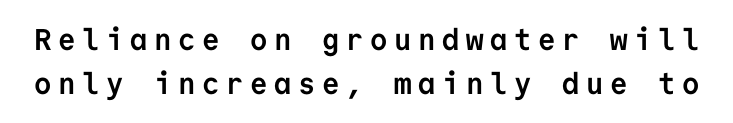
Q: Is the text bold? A: Yes.
Q: Is the text italic (slanted)? A: No, it is upright.
Q: Is the typeface a serif or a sans-serif typeface? A: Sans-serif.
Q: Is the text underlined? A: No.
Q: Is the spacing between letters normal or unusually wide? A: Unusually wide.
Q: Is the spacing between lines tight, normal or loose? A: Normal.
Q: Width (condensed, normal, or wide)? A: Normal.
Q: Stroke contrast? A: Low.
Q: x-height? A: Medium.
Q: Monospaced? A: Yes.
